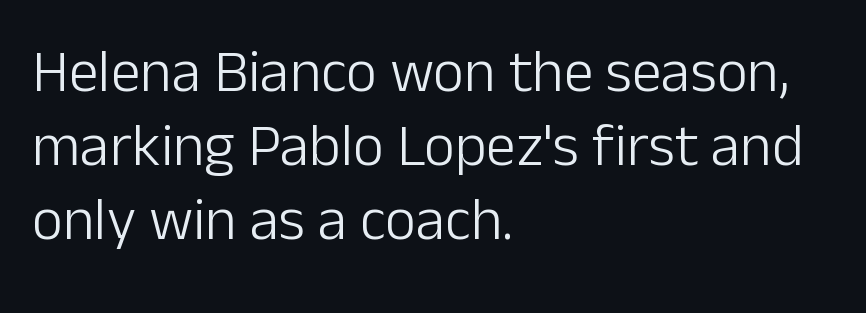
The image shows 60 px light sans-serif type, upright; set left-aligned, line spacing 1.23x, normal letter spacing, not underlined; low stroke contrast and a medium x-height.
